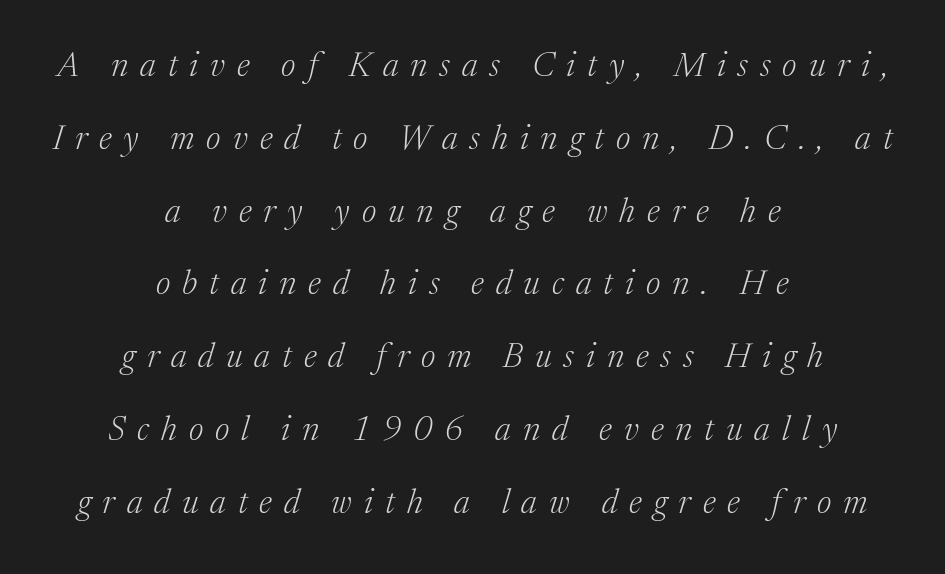
The image shows 34 px light serif type, italic (leaning right); set centered, loose line spacing (2.14x), unusually wide letter spacing (+0.35 em), not underlined; medium stroke contrast and a medium x-height.
